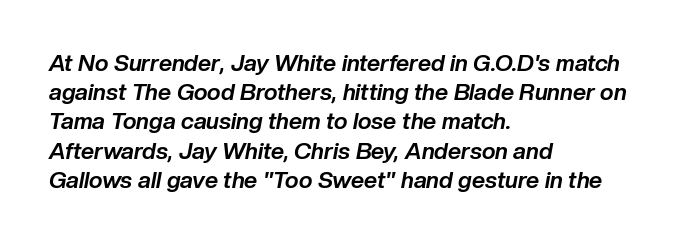
{"italic": "yes", "lean": "right", "slant_degrees": 10, "bold": "yes", "underline": "no", "align": "left", "line_spacing": "normal", "line_spacing_ratio": 1.27, "letter_spacing": "normal", "letter_spacing_em": 0.0, "glyph_px": 23}
